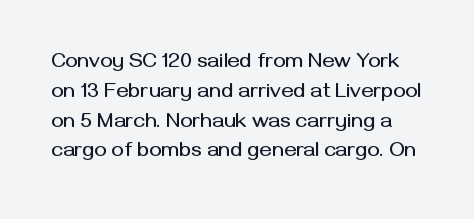
The image shows 21 px text type, upright; set normal line spacing (1.42x), normal letter spacing, not underlined.
